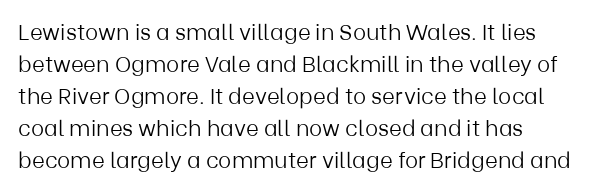
Q: Is the text bold? A: No.
Q: Is the text italic (slanted)? A: No, it is upright.
Q: Is the text underlined? A: No.
Q: How is the paragraph aligned? A: Left-aligned.
Q: Is the spacing between letters normal or unusually wide? A: Normal.
Q: Is the spacing between lines tight, normal or loose? A: Normal.
